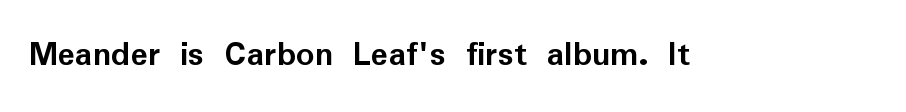
{"serif": "no", "italic": "no", "bold": "yes", "weight": "semibold", "width": "normal", "stroke_contrast": "low", "x_height": "medium", "monospaced": "no", "underline": "no", "letter_spacing": "normal", "letter_spacing_em": 0.0, "glyph_px": 36}
